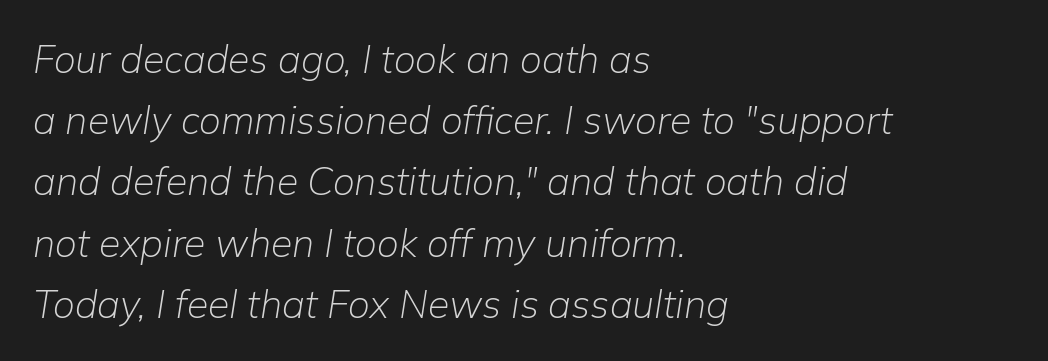
The weight would be labelled regular, book, light, or lighter still. All the whitespace from short lines collects on the right. A normal amount of white space separates one row of letters from the next. Compared with ordinary roman type, these characters are visibly tilted. The space directly below the letters is spotless. What stands out about the letter spacing? Nothing — it is the standard amount.
